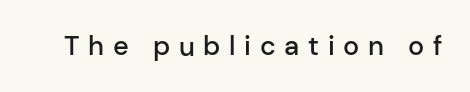
Underline: absent. The letters stand straight up with perfectly vertical stems. Summary of weight: moderately heavy, a semibold. The line texture is sparse and dotted thanks to wide tracking.
